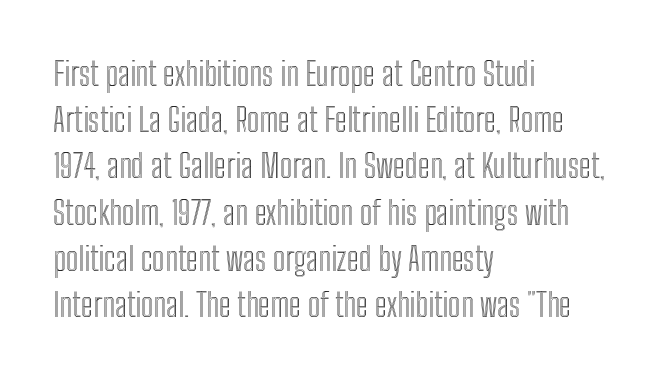
{"italic": "no", "width": "condensed", "x_height": "medium", "monospaced": "no", "underline": "no", "align": "left", "line_spacing": "normal", "line_spacing_ratio": 1.4, "letter_spacing": "normal", "letter_spacing_em": 0.0, "glyph_px": 33}
